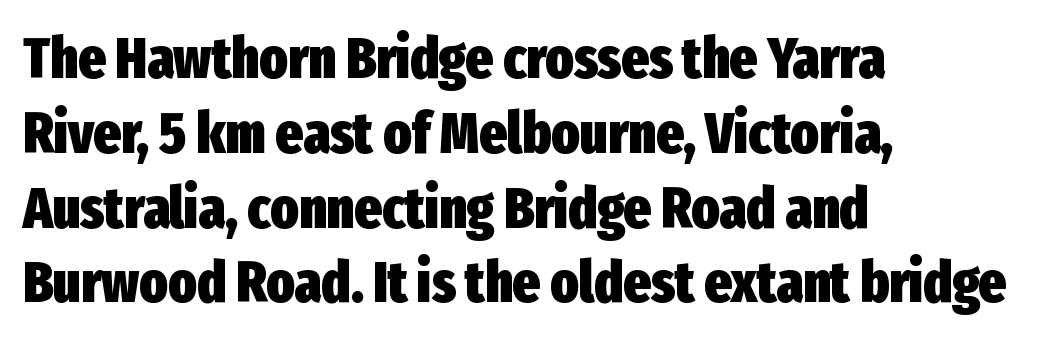
{"serif": "no", "italic": "no", "bold": "yes", "weight": "heavy", "width": "condensed", "stroke_contrast": "low", "x_height": "medium", "monospaced": "no", "underline": "no", "align": "left", "line_spacing": "normal", "line_spacing_ratio": 1.29, "letter_spacing": "normal", "letter_spacing_em": 0.0, "glyph_px": 58}
